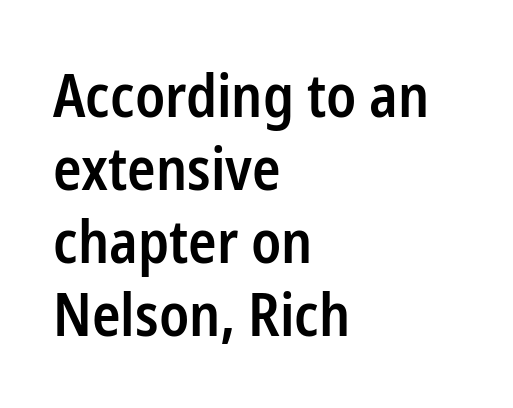
Q: Is the text bold? A: Semi-bold.
Q: Is the text italic (slanted)? A: No, it is upright.
Q: Is the typeface a serif or a sans-serif typeface? A: Sans-serif.
Q: Is the text underlined? A: No.
Q: How is the paragraph aligned? A: Left-aligned.
Q: Is the spacing between letters normal or unusually wide? A: Normal.
Q: Width (condensed, normal, or wide)? A: Condensed.
Q: Stroke contrast? A: Low.
Q: x-height? A: Medium.
Q: Monospaced? A: No.
